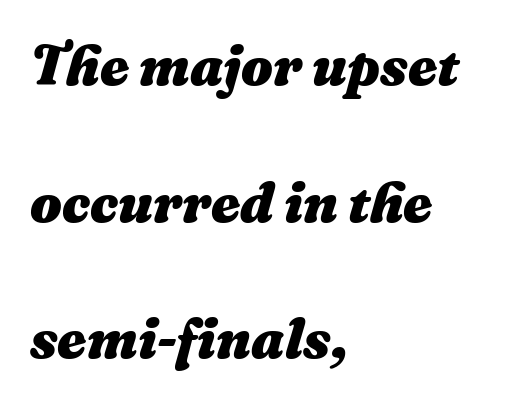
{"italic": "yes", "lean": "right", "slant_degrees": 16, "bold": "yes", "weight": "heavy", "width": "normal", "stroke_contrast": "medium", "x_height": "medium", "monospaced": "no", "underline": "no", "align": "left", "line_spacing": "loose", "line_spacing_ratio": 2.44, "letter_spacing": "normal", "letter_spacing_em": 0.0, "glyph_px": 56}
